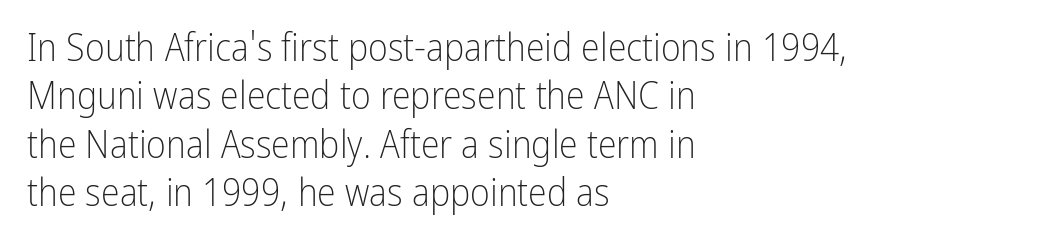
The rendering anchors every line to the left-hand side. Stroke thickness stays within the range of a standard reading face or lighter. Each letter keeps its own natural width here, so spacing adapts to shape. Serif or sans? Sans — the stroke terminals are bare. Anything drawn beneath the words? Only blank space. Is there any slant? The stems are plumb.
